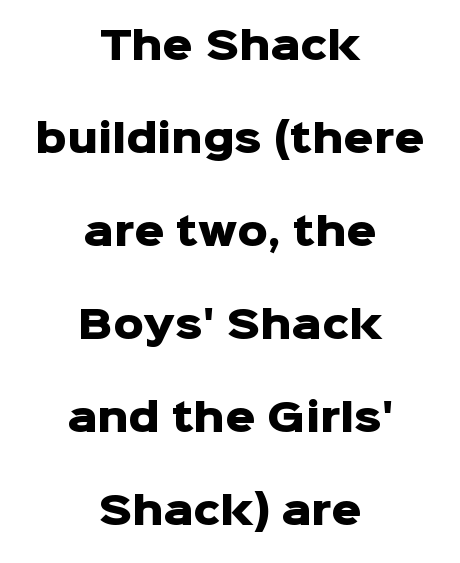
{"serif": "no", "italic": "no", "bold": "yes", "weight": "heavy", "width": "normal", "stroke_contrast": "low", "x_height": "medium", "monospaced": "no", "underline": "no", "align": "center", "line_spacing": "loose", "line_spacing_ratio": 2.45, "letter_spacing": "normal", "letter_spacing_em": 0.0, "glyph_px": 38}
